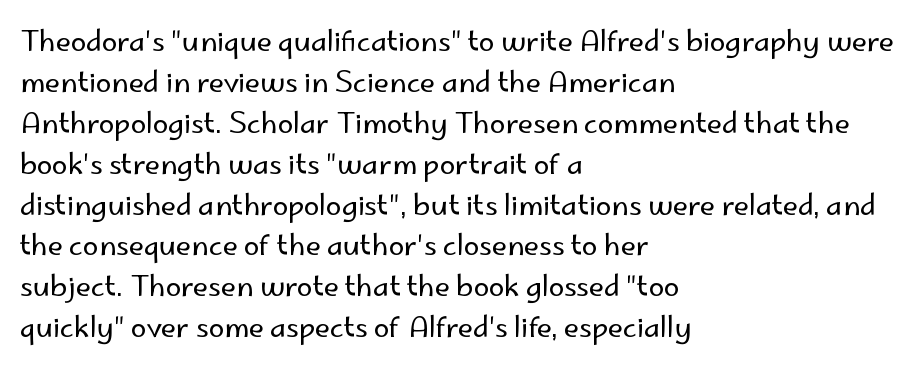
Q: Is the text bold? A: No.
Q: Is the text italic (slanted)? A: No, it is upright.
Q: Is the typeface a serif or a sans-serif typeface? A: Sans-serif.
Q: Is the text underlined? A: No.
Q: How is the paragraph aligned? A: Left-aligned.
Q: Is the spacing between letters normal or unusually wide? A: Normal.
Q: Is the spacing between lines tight, normal or loose? A: Normal.
Q: Width (condensed, normal, or wide)? A: Normal.
Q: Stroke contrast? A: Low.
Q: x-height? A: Small.
Q: Monospaced? A: No.
